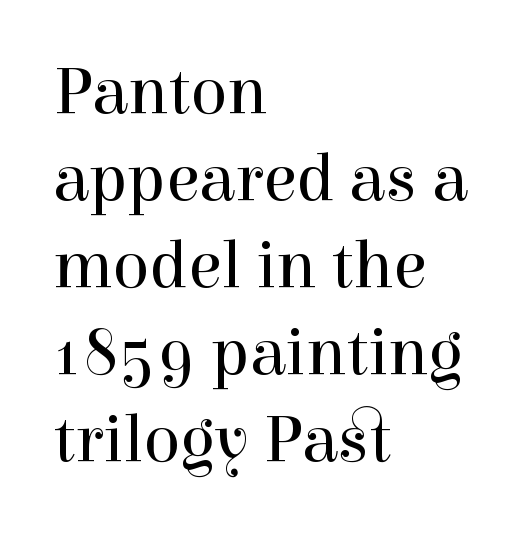
The image shows 68 px regular-weight serif type, upright; set left-aligned, normal line spacing (1.28x), normal letter spacing, not underlined; a medium x-height.
